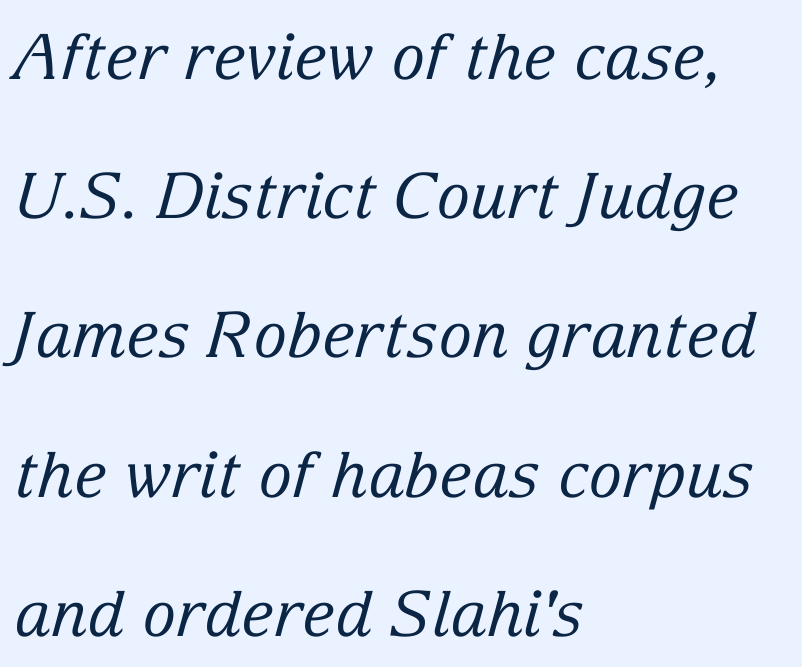
Q: Is the text bold? A: No.
Q: Is the text italic (slanted)? A: Yes, it leans right by about 15 degrees.
Q: Is the typeface a serif or a sans-serif typeface? A: Serif.
Q: Is the text underlined? A: No.
Q: How is the paragraph aligned? A: Left-aligned.
Q: Is the spacing between letters normal or unusually wide? A: Normal.
Q: Is the spacing between lines tight, normal or loose? A: Loose.
Q: Width (condensed, normal, or wide)? A: Normal.
Q: Stroke contrast? A: Low.
Q: x-height? A: Medium.
Q: Monospaced? A: No.
